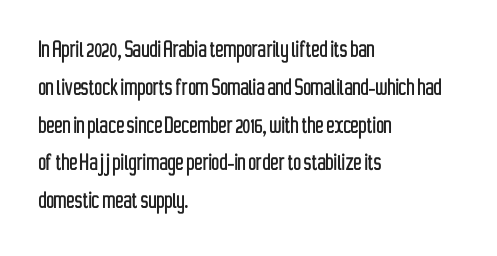
The image shows 27 px text type, upright; set left-aligned, normal line spacing (1.4x), normal letter spacing, not underlined.
